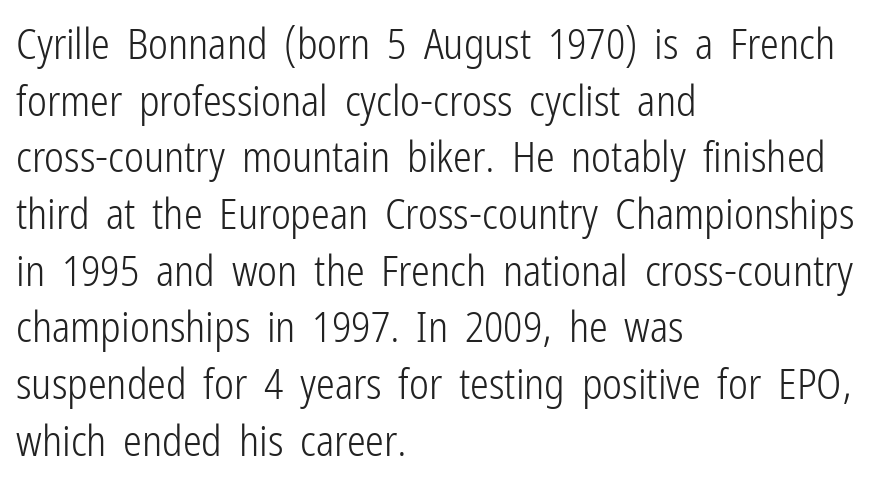
Q: Is the text bold? A: No.
Q: Is the text italic (slanted)? A: No, it is upright.
Q: Is the typeface a serif or a sans-serif typeface? A: Sans-serif.
Q: Is the text underlined? A: No.
Q: How is the paragraph aligned? A: Left-aligned.
Q: Is the spacing between letters normal or unusually wide? A: Normal.
Q: Is the spacing between lines tight, normal or loose? A: Normal.
Q: Width (condensed, normal, or wide)? A: Condensed.
Q: Stroke contrast? A: Low.
Q: x-height? A: Medium.
Q: Monospaced? A: No.
